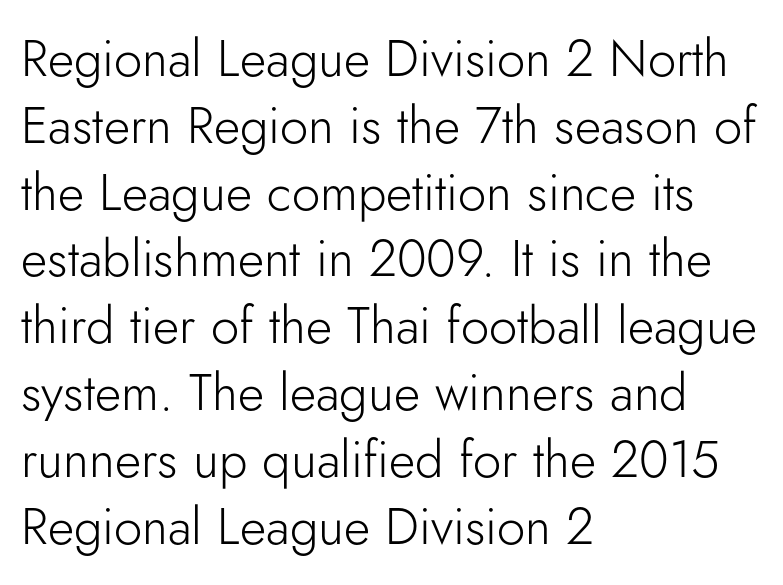
The passage shown has conventional tracking throughout. Style check: upright. Observe the absence of serifs on each vertical stroke in this sample. Typeset ragged right — the left edge is the straight one. The font is comparable to plain body text, perhaps lighter. You could not count columns in this text — the font is proportionally spaced.
